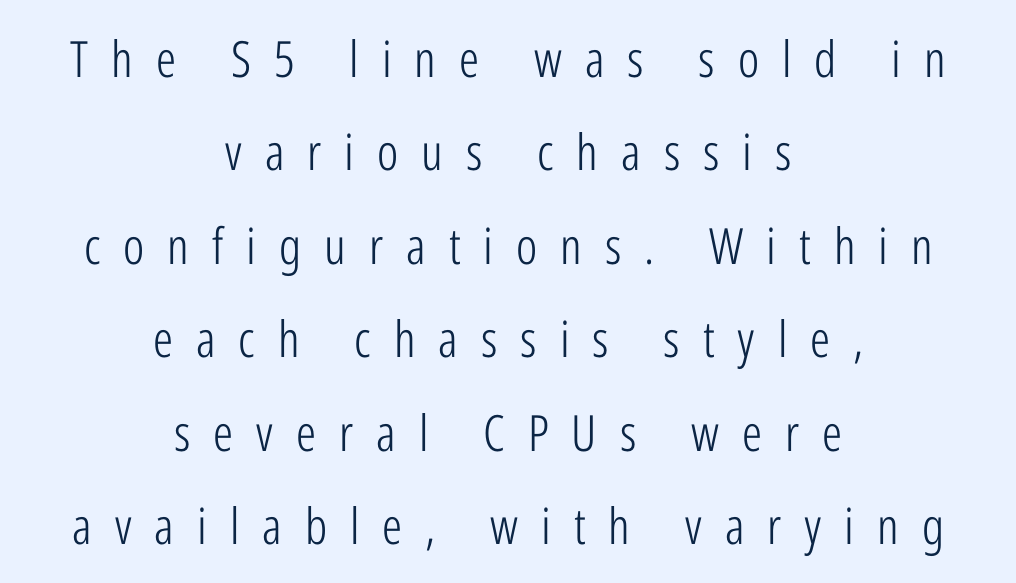
Q: Is the text bold? A: No.
Q: Is the text italic (slanted)? A: No, it is upright.
Q: Is the typeface a serif or a sans-serif typeface? A: Sans-serif.
Q: Is the text underlined? A: No.
Q: How is the paragraph aligned? A: Centered.
Q: Is the spacing between letters normal or unusually wide? A: Unusually wide.
Q: Width (condensed, normal, or wide)? A: Condensed.
Q: Stroke contrast? A: Low.
Q: x-height? A: Medium.
Q: Monospaced? A: No.
